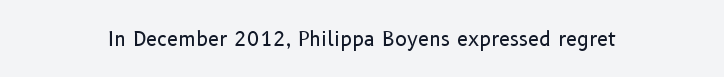
Q: Is the text bold? A: No.
Q: Is the text italic (slanted)? A: No, it is upright.
Q: Is the text underlined? A: No.
Q: Is the spacing between letters normal or unusually wide? A: Normal.
